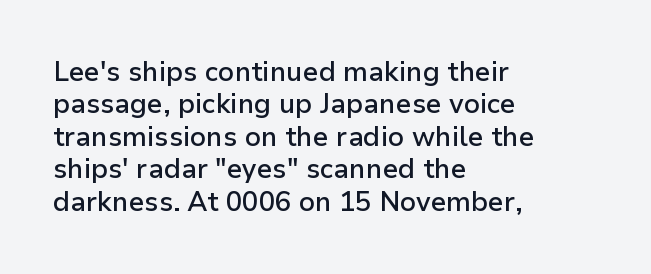
Q: Is the text bold? A: Semi-bold.
Q: Is the text italic (slanted)? A: No, it is upright.
Q: Is the text underlined? A: No.
Q: How is the paragraph aligned? A: Left-aligned.
Q: Is the spacing between letters normal or unusually wide? A: Normal.
